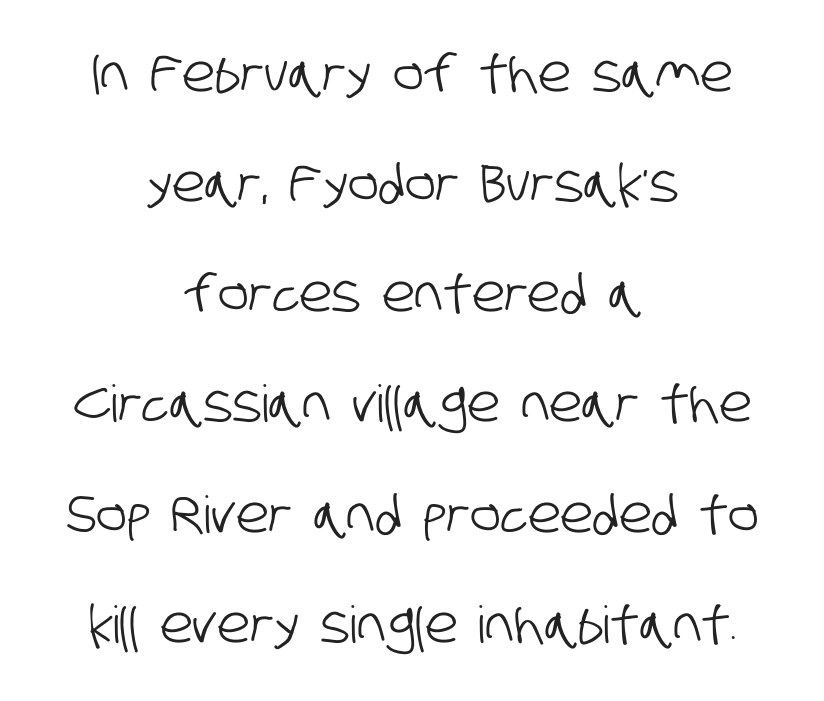
Q: Is the typeface a serif or a sans-serif typeface? A: Sans-serif.
Q: Is the text underlined? A: No.
Q: How is the paragraph aligned? A: Centered.
Q: Is the spacing between letters normal or unusually wide? A: Normal.
Q: Is the spacing between lines tight, normal or loose? A: Loose.
Q: Width (condensed, normal, or wide)? A: Condensed.
Q: Stroke contrast? A: Low.
Q: x-height? A: Large.
Q: Monospaced? A: No.
